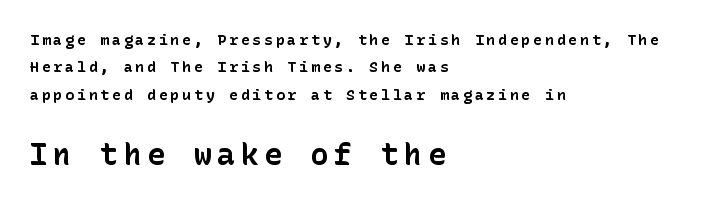
{"serif": "no", "italic": "no", "bold": "yes", "weight": "bold", "width": "normal", "stroke_contrast": "low", "x_height": "medium", "underline": "no", "align": "left", "line_spacing_ratio": 1.83, "larger_block": "second", "size_ratio": 2.0, "glyph_px": 30}
